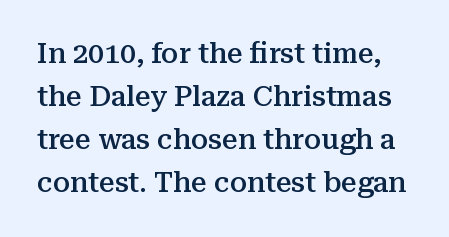
Honestly, the letter spacing is just normal — you wouldn't notice it. The glyphs have the mass of a demibold cut, below bold. The glyphs are unaccompanied by any horizontal stroke below them. The type sits square on the baseline with zero lean.
